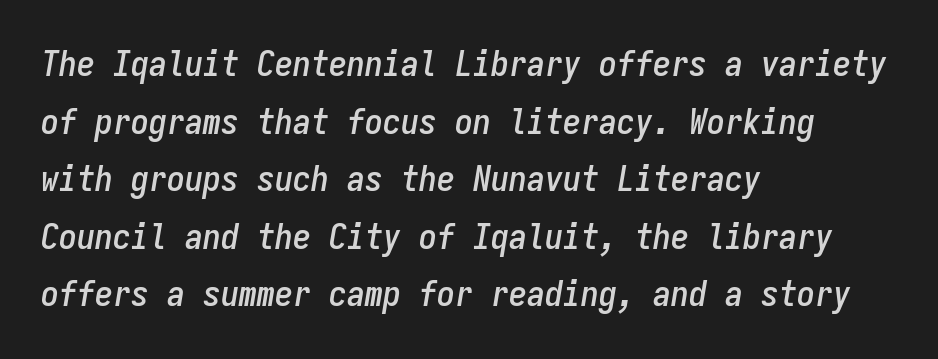
Successive baselines arrive at the customary interval. Every character here occupies the same horizontal width, giving the sample a typewriter-like rhythm. Short and long lines alike share a common starting point at left. Nobody drew a line under any word here. When letters slant like this, we call the style italic. Does extra space separate the letters? No, they use regular spacing.
